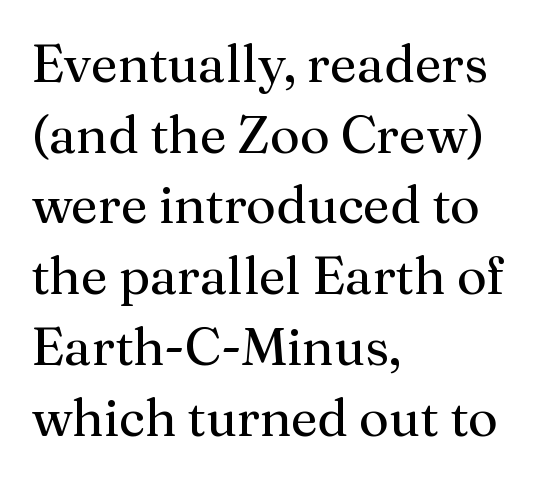
Q: Is the text bold? A: No.
Q: Is the text italic (slanted)? A: No, it is upright.
Q: Is the typeface a serif or a sans-serif typeface? A: Serif.
Q: Is the text underlined? A: No.
Q: How is the paragraph aligned? A: Left-aligned.
Q: Is the spacing between letters normal or unusually wide? A: Normal.
Q: Is the spacing between lines tight, normal or loose? A: Normal.
Q: Width (condensed, normal, or wide)? A: Normal.
Q: Stroke contrast? A: Medium.
Q: x-height? A: Medium.
Q: Monospaced? A: No.
